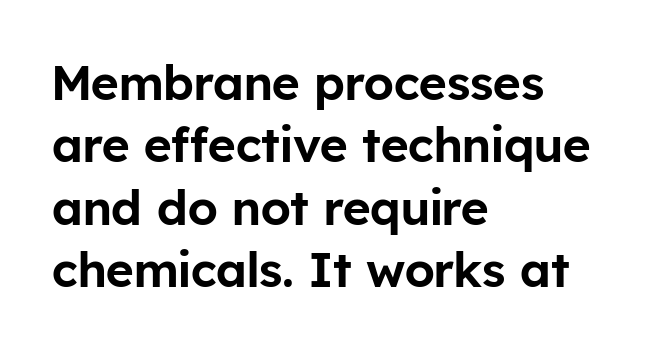
Q: Is the text italic (slanted)? A: No, it is upright.
Q: Is the typeface a serif or a sans-serif typeface? A: Sans-serif.
Q: Is the text underlined? A: No.
Q: How is the paragraph aligned? A: Left-aligned.
Q: Is the spacing between letters normal or unusually wide? A: Normal.
Q: Is the spacing between lines tight, normal or loose? A: Normal.
Q: Width (condensed, normal, or wide)? A: Normal.
Q: Stroke contrast? A: Low.
Q: x-height? A: Medium.
Q: Monospaced? A: No.
